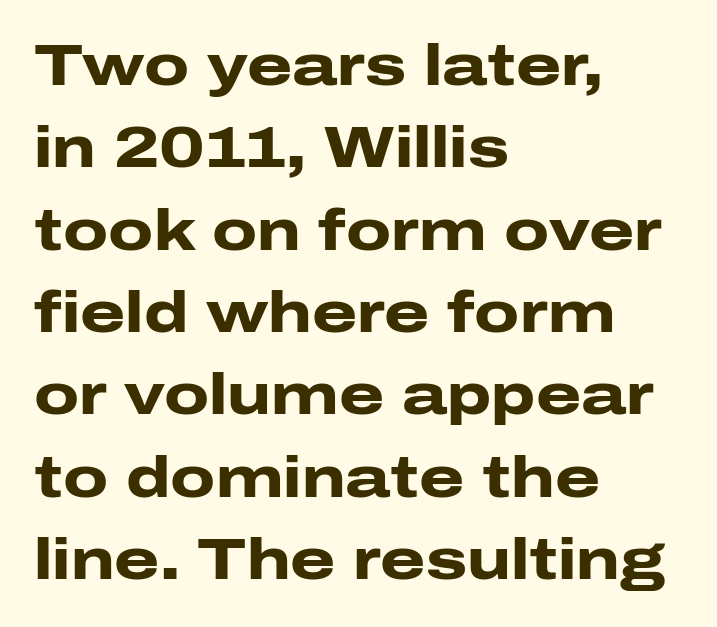
The passage shown is emphatically bold. Check the space under the baseline: it is left empty. Does the lettering tilt? It doesn't — this is upright. A sans-serif font was chosen for this passage.
